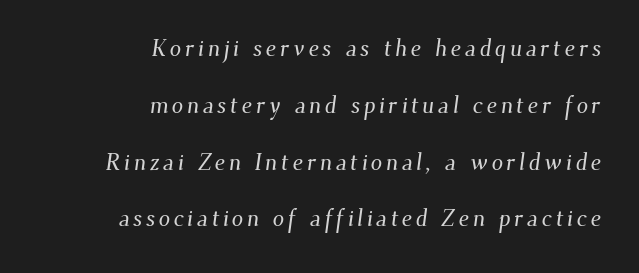
The image shows 23 px text type; set right-aligned, loose line spacing (2.47x), not underlined.
